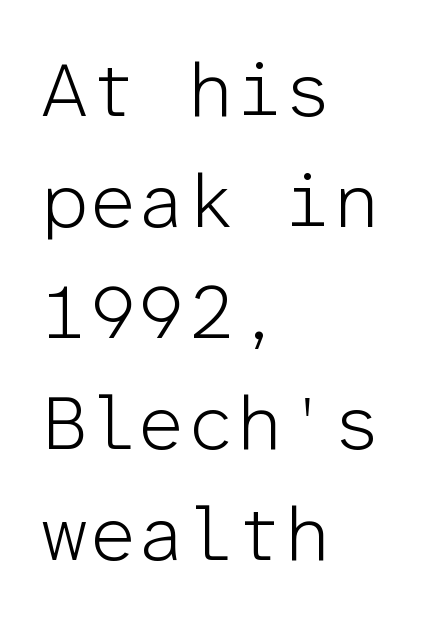
Successive baselines arrive at the customary interval. The characters are drawn with everyday or finer stroke widths. Spacing verdict: monospaced, one width for all characters. Do the letters lean? They stand straight.
